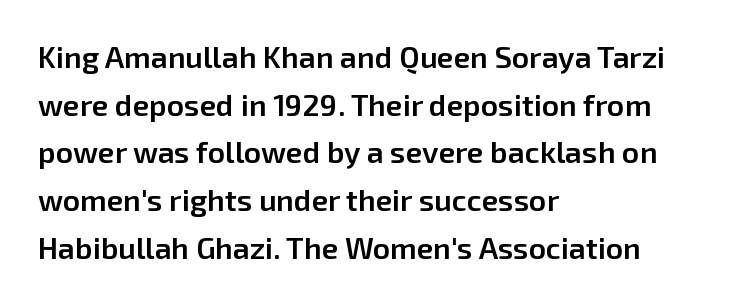
This sample has the flowing, uneven cadence of proportional lettering. Interline gaps are of average width in this sample. The letterforms sit shoulder to shoulder at normal distance. Unlike italic type, these characters show no tilt at all. Underlining? Definitely not there.
